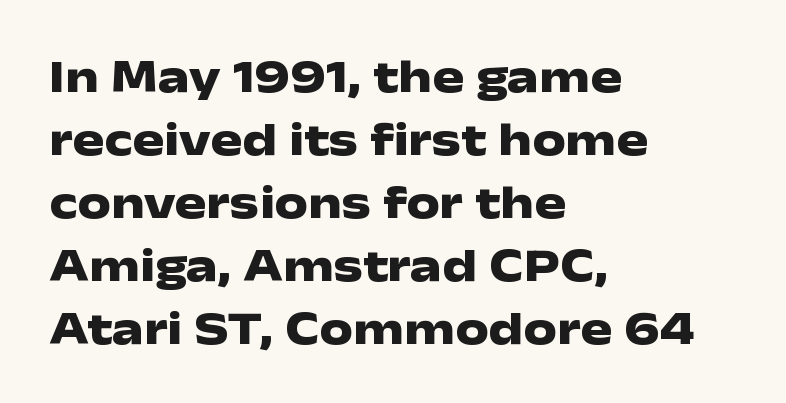
The image shows 47 px heavy, wide sans-serif type, upright; set left-aligned, normal line spacing (1.34x), normal letter spacing, not underlined; low stroke contrast and a medium x-height.
